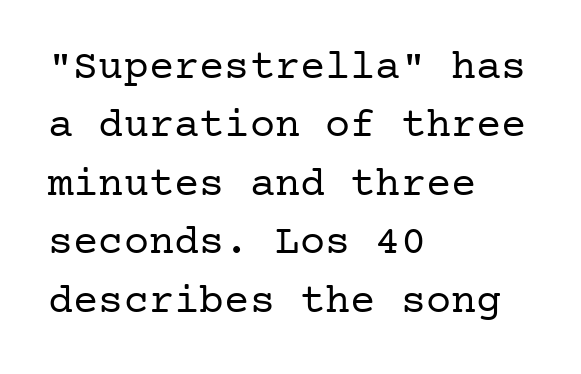
Q: Is the text bold? A: No.
Q: Is the text italic (slanted)? A: No, it is upright.
Q: Is the typeface a serif or a sans-serif typeface? A: Serif.
Q: Is the text underlined? A: No.
Q: How is the paragraph aligned? A: Left-aligned.
Q: Is the spacing between letters normal or unusually wide? A: Normal.
Q: Is the spacing between lines tight, normal or loose? A: Normal.
Q: Width (condensed, normal, or wide)? A: Normal.
Q: Stroke contrast? A: Low.
Q: x-height? A: Medium.
